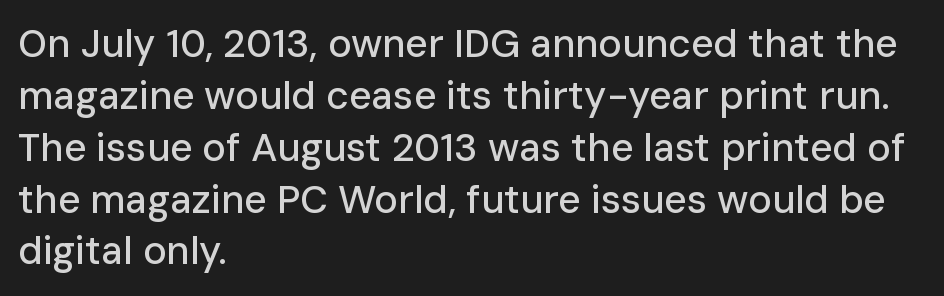
Q: Is the text italic (slanted)? A: No, it is upright.
Q: Is the typeface a serif or a sans-serif typeface? A: Sans-serif.
Q: Is the text underlined? A: No.
Q: How is the paragraph aligned? A: Left-aligned.
Q: Is the spacing between letters normal or unusually wide? A: Normal.
Q: Is the spacing between lines tight, normal or loose? A: Normal.
Q: Width (condensed, normal, or wide)? A: Normal.
Q: Stroke contrast? A: Low.
Q: x-height? A: Medium.
Q: Monospaced? A: No.
